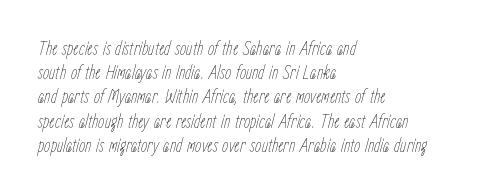
Decoration check: the copy has no underline. Weight class: somewhere from thin through regular. No extra tracking has been applied to these lines. The passage is arranged the way most books set body copy — flush left. You can tell it's italic because the verticals aren't actually vertical.
